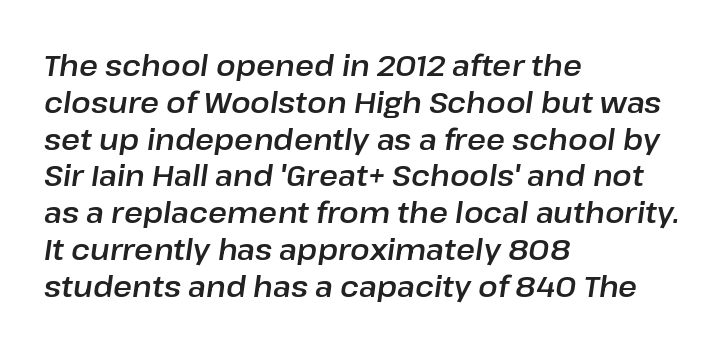
Q: Is the text italic (slanted)? A: Yes, it leans right by about 8 degrees.
Q: Is the text underlined? A: No.
Q: How is the paragraph aligned? A: Left-aligned.
Q: Is the spacing between letters normal or unusually wide? A: Normal.
Q: Is the spacing between lines tight, normal or loose? A: Normal.
Q: Width (condensed, normal, or wide)? A: Normal.
Q: Stroke contrast? A: Low.
Q: x-height? A: Medium.
Q: Monospaced? A: No.
